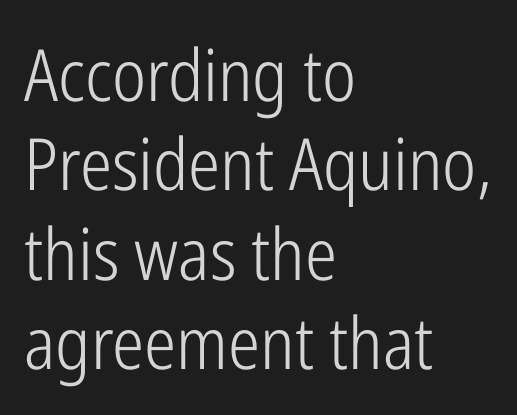
{"serif": "no", "italic": "no", "bold": "no", "weight": "light", "width": "condensed", "stroke_contrast": "low", "x_height": "medium", "monospaced": "no", "underline": "no", "align": "left", "line_spacing_ratio": 1.24, "letter_spacing": "normal", "letter_spacing_em": 0.0, "glyph_px": 72}
